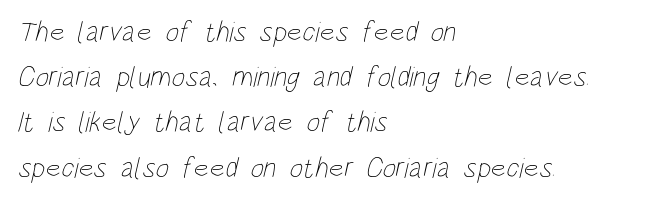
Look at the tracking — it's just the regular setting, nothing added. In terms of leading, this rendering sits right in the middle. Compared with a centered layout, this one pins lines to the left instead. Weight: in the light-to-regular range.
